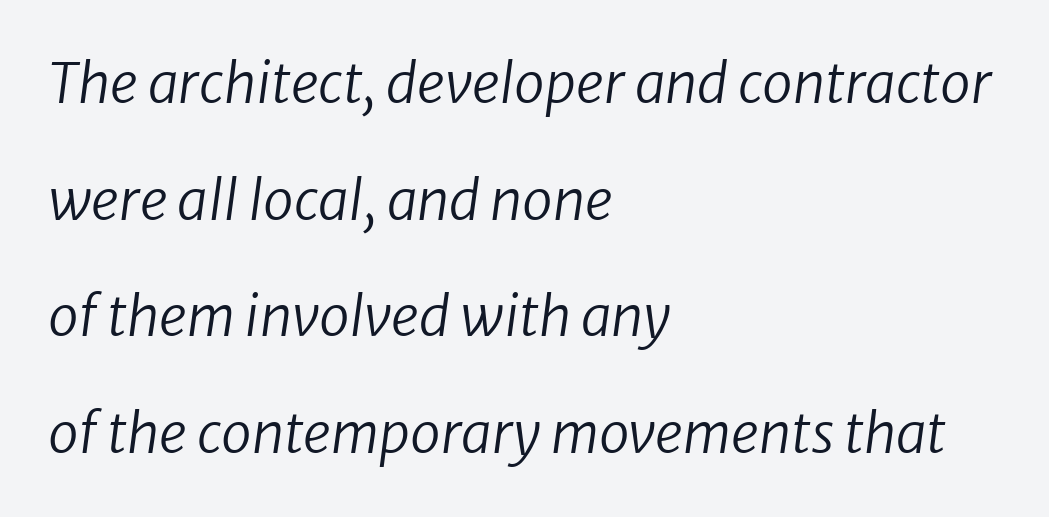
{"serif": "no", "bold": "no", "weight": "regular", "width": "normal", "stroke_contrast": "low", "x_height": "medium", "monospaced": "no", "underline": "no", "align": "left", "line_spacing": "loose", "line_spacing_ratio": 2.12, "letter_spacing": "normal", "letter_spacing_em": 0.0, "glyph_px": 55}
